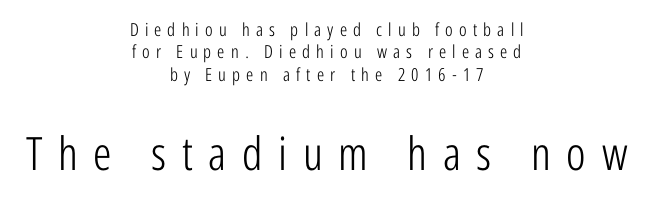
Q: Is the text bold? A: No.
Q: Is the text italic (slanted)? A: No, it is upright.
Q: Is the typeface a serif or a sans-serif typeface? A: Sans-serif.
Q: Is the text underlined? A: No.
Q: How is the paragraph aligned? A: Centered.
Q: Is the spacing between letters normal or unusually wide? A: Unusually wide.
Q: Which block of text is set in a larger size, the first (top) or the second (bottom)? A: The second (bottom) one.
Q: Width (condensed, normal, or wide)? A: Condensed.
Q: Stroke contrast? A: Low.
Q: x-height? A: Medium.
Q: Monospaced? A: No.
